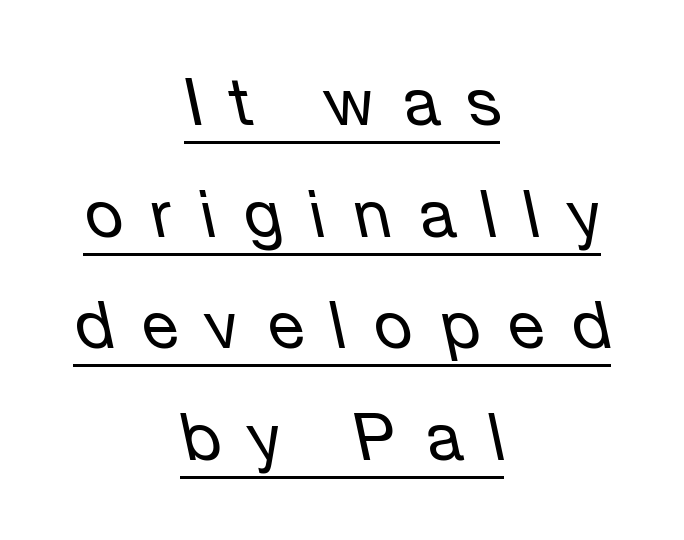
{"italic": "yes", "lean": "left", "slant_degrees": 12, "bold": "no", "weight": "regular", "width": "normal", "stroke_contrast": "low", "x_height": "medium", "monospaced": "no", "underline": "yes", "align": "center", "line_spacing": "normal", "line_spacing_ratio": 1.69, "letter_spacing": "wide", "letter_spacing_em": 0.43, "glyph_px": 66}
